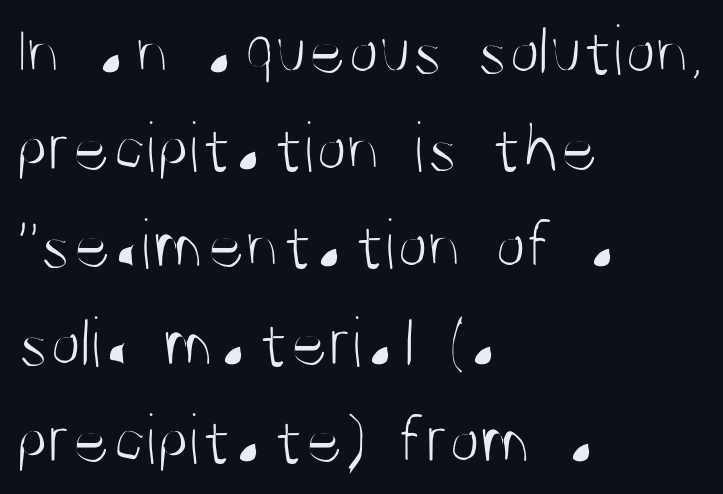
The image shows 72 px light, condensed sans-serif type, upright; set left-aligned, normal line spacing (1.35x), normal letter spacing, not underlined; medium stroke contrast and a large x-height.
